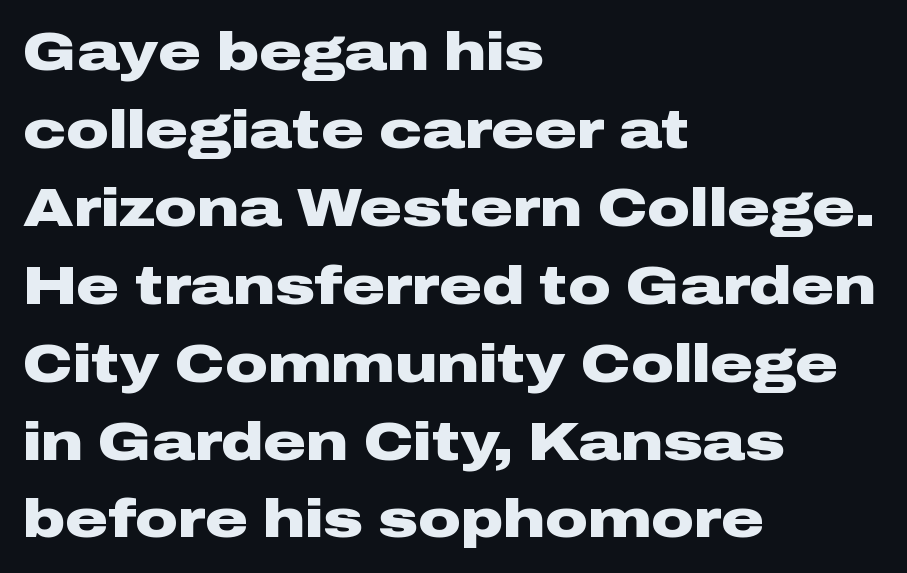
Q: Is the text bold? A: Yes.
Q: Is the text italic (slanted)? A: No, it is upright.
Q: Is the typeface a serif or a sans-serif typeface? A: Sans-serif.
Q: Is the text underlined? A: No.
Q: How is the paragraph aligned? A: Left-aligned.
Q: Is the spacing between letters normal or unusually wide? A: Normal.
Q: Is the spacing between lines tight, normal or loose? A: Normal.
Q: Width (condensed, normal, or wide)? A: Wide.
Q: Stroke contrast? A: Low.
Q: x-height? A: Medium.
Q: Monospaced? A: No.
